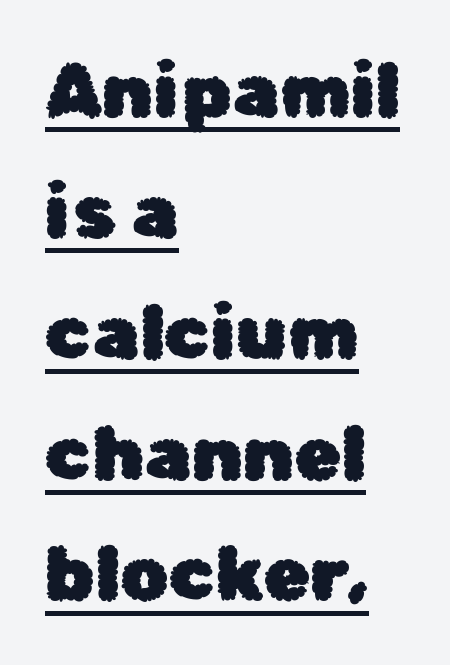
{"serif": "no", "italic": "no", "width": "normal", "stroke_contrast": "low", "x_height": "medium", "monospaced": "no", "underline": "yes", "align": "left", "line_spacing": "normal", "line_spacing_ratio": 1.59, "letter_spacing": "normal", "letter_spacing_em": 0.0, "glyph_px": 76}
